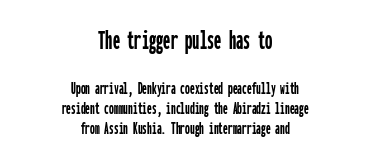
{"serif": "no", "italic": "no", "width": "condensed", "stroke_contrast": "low", "x_height": "medium", "monospaced": "yes", "underline": "no", "align": "center", "line_spacing": "tight", "line_spacing_ratio": 1.04, "letter_spacing": "normal", "letter_spacing_em": 0.0, "larger_block": "first", "size_ratio": 1.53, "glyph_px": 29}
